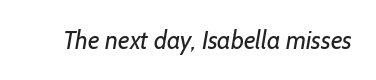
Ink coverage per letter is moderate at most. Check the space under the baseline: it is left empty. Nobody touched the tracking dial on this one.
